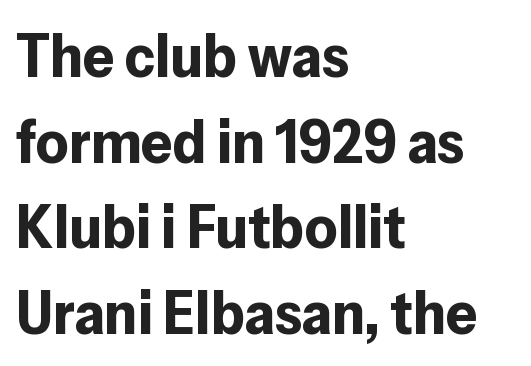
The image shows 62 px bold sans-serif type, upright; set left-aligned, normal line spacing (1.38x), normal letter spacing, not underlined; low stroke contrast and a medium x-height.
